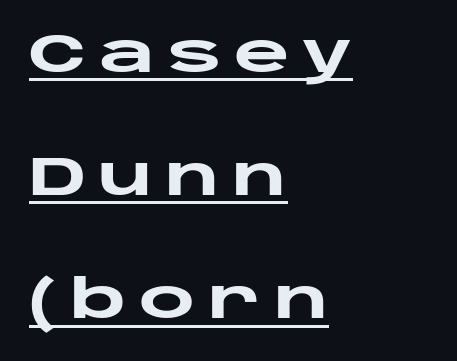
Q: Is the text bold? A: Yes.
Q: Is the text italic (slanted)? A: No, it is upright.
Q: Is the typeface a serif or a sans-serif typeface? A: Sans-serif.
Q: Is the text underlined? A: Yes.
Q: How is the paragraph aligned? A: Left-aligned.
Q: Is the spacing between letters normal or unusually wide? A: Unusually wide.
Q: Is the spacing between lines tight, normal or loose? A: Loose.
Q: Width (condensed, normal, or wide)? A: Wide.
Q: Stroke contrast? A: Low.
Q: x-height? A: Large.
Q: Monospaced? A: No.
